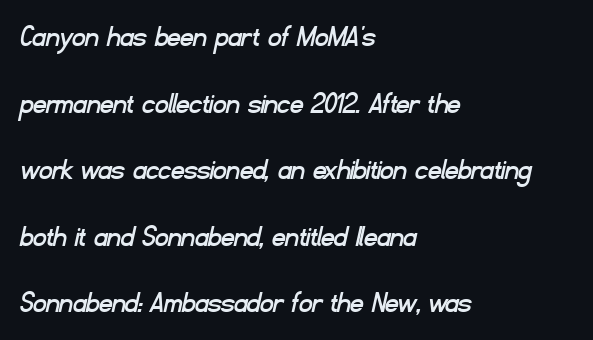
You could fit nearly another row in the gap between these rows. Words float on clear page, feet unadorned. Unlike a traditional serif, this face leaves its strokes unadorned. Looks like regular typesetting: each glyph gets only the width it needs. Honestly, the letter spacing is just normal — you wouldn't notice it. Horizontally, the lines are justified to the leading edge only.
